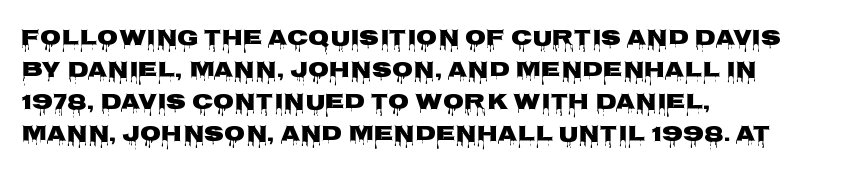
Students, observe: this is what conventionally led text looks like. Ascenders rise straight up at ninety degrees. Pretty heavy lettering here — definitely bold. The words here are not underlined.
